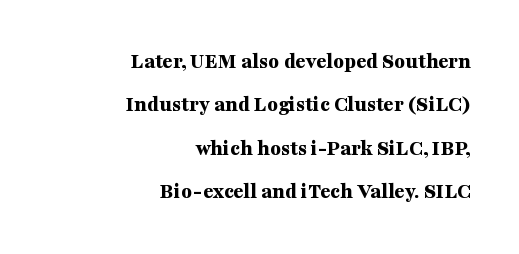
{"italic": "no", "bold": "yes", "underline": "no", "align": "right", "line_spacing": "loose", "line_spacing_ratio": 1.97, "letter_spacing": "normal", "letter_spacing_em": 0.0, "glyph_px": 22}
